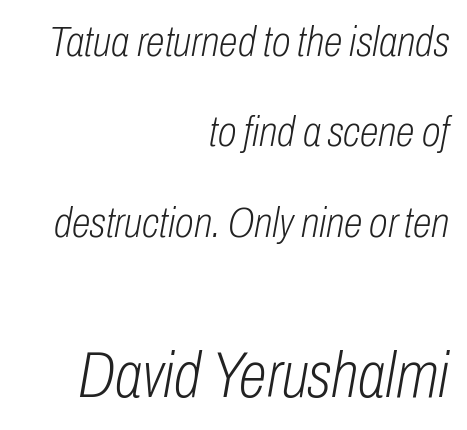
The following chunk of copy outweighs the initial chunk in type size. The zone under the glyphs is completely vacant. Students, note that the glyphs here touch the page at normal intervals. Each letter keeps its own natural width here, so spacing adapts to shape.
